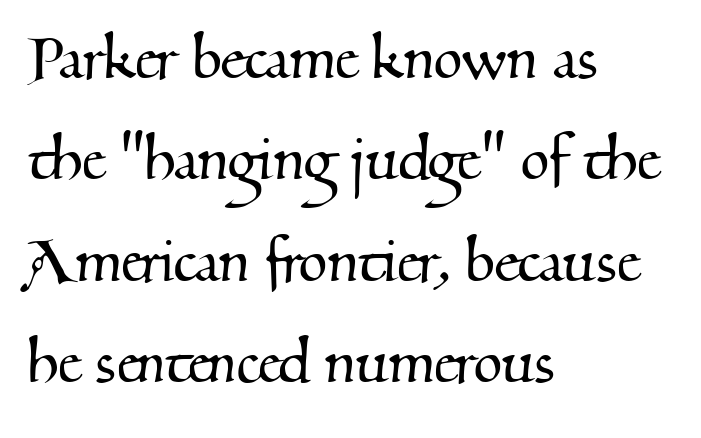
{"serif": "yes", "width": "normal", "stroke_contrast": "medium", "x_height": "small", "monospaced": "no", "underline": "no", "align": "left", "line_spacing": "normal", "line_spacing_ratio": 1.37, "letter_spacing": "normal", "letter_spacing_em": 0.0, "glyph_px": 74}
